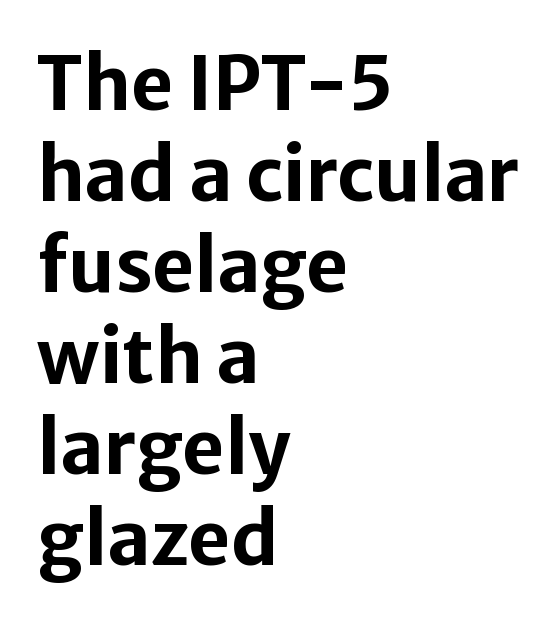
This sample uses an upright cut, with every glyph sitting square on the baseline. This sample has the flowing, uneven cadence of proportional lettering. The passage shown is emphatically bold. Does extra space separate the letters? No, they use regular spacing.
